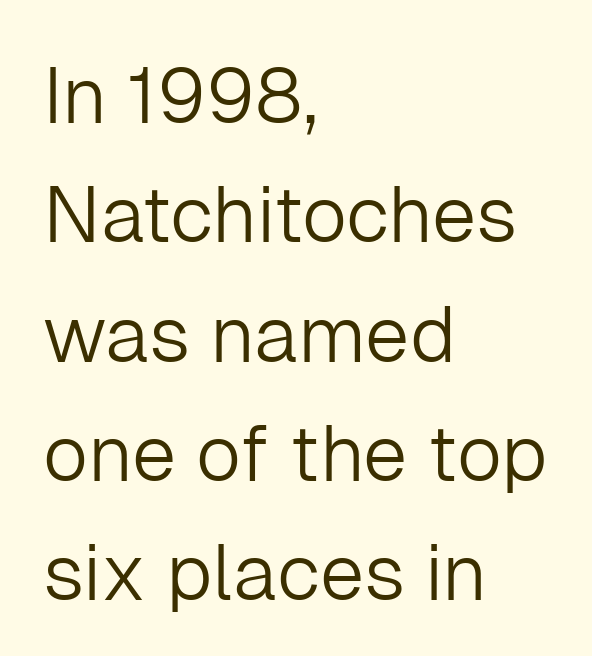
The image shows 79 px light sans-serif type, upright; set left-aligned, normal line spacing (1.51x), normal letter spacing, not underlined; low stroke contrast and a medium x-height.
